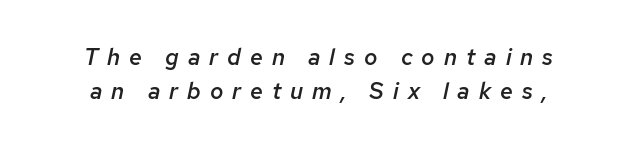
{"italic": "yes", "lean": "right", "slant_degrees": 12, "bold": "semi", "underline": "no", "align": "center", "line_spacing": "normal", "line_spacing_ratio": 1.49, "letter_spacing": "wide", "letter_spacing_em": 0.39, "glyph_px": 23}
